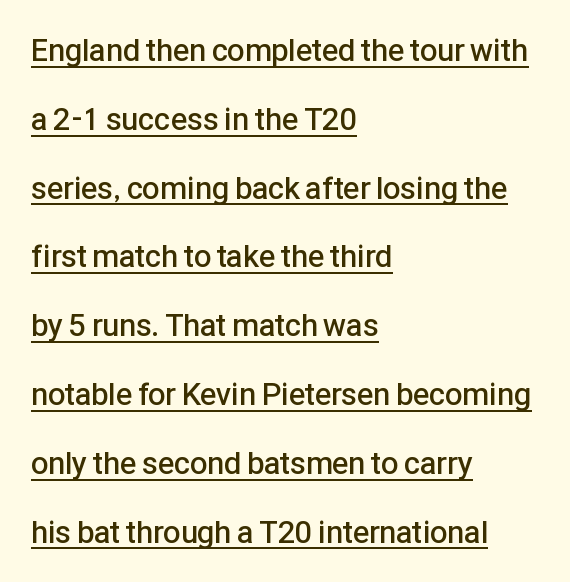
Glance below the letters and you will spot a drawn line. This is roman type, the default non-slanted kind. Stems and bowls a touch heavier than normal — semibold. You could not count columns in this text — the font is proportionally spaced. Nothing unusual about the tracking: characters are spaced as the font intends.
